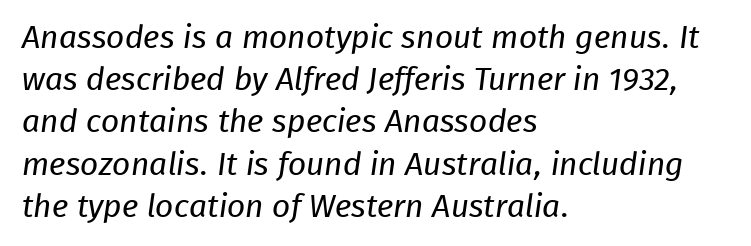
Q: Is the text bold? A: No.
Q: Is the typeface a serif or a sans-serif typeface? A: Sans-serif.
Q: Is the text underlined? A: No.
Q: How is the paragraph aligned? A: Left-aligned.
Q: Is the spacing between letters normal or unusually wide? A: Normal.
Q: Is the spacing between lines tight, normal or loose? A: Normal.
Q: Width (condensed, normal, or wide)? A: Normal.
Q: Stroke contrast? A: Low.
Q: x-height? A: Medium.
Q: Monospaced? A: No.
